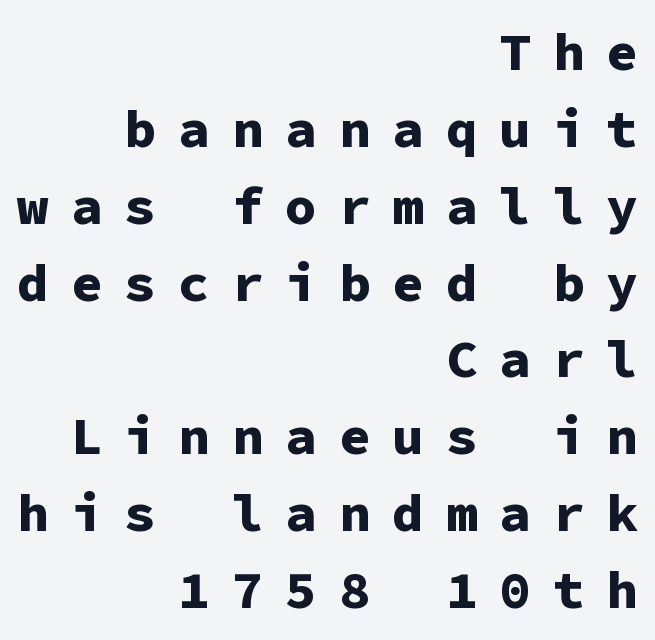
Q: Is the text bold? A: Yes.
Q: Is the text italic (slanted)? A: No, it is upright.
Q: Is the typeface a serif or a sans-serif typeface? A: Sans-serif.
Q: Is the text underlined? A: No.
Q: How is the paragraph aligned? A: Right-aligned.
Q: Is the spacing between letters normal or unusually wide? A: Unusually wide.
Q: Is the spacing between lines tight, normal or loose? A: Normal.
Q: Width (condensed, normal, or wide)? A: Normal.
Q: Stroke contrast? A: Low.
Q: x-height? A: Medium.
Q: Monospaced? A: Yes.
